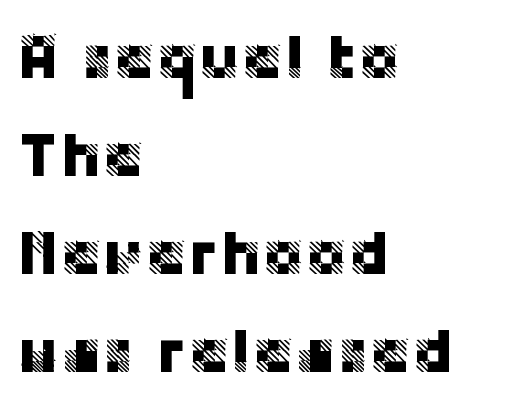
The image shows 64 px sans-serif type, upright; set left-aligned, normal line spacing (1.53x), normal letter spacing, not underlined; low stroke contrast and a large x-height.
